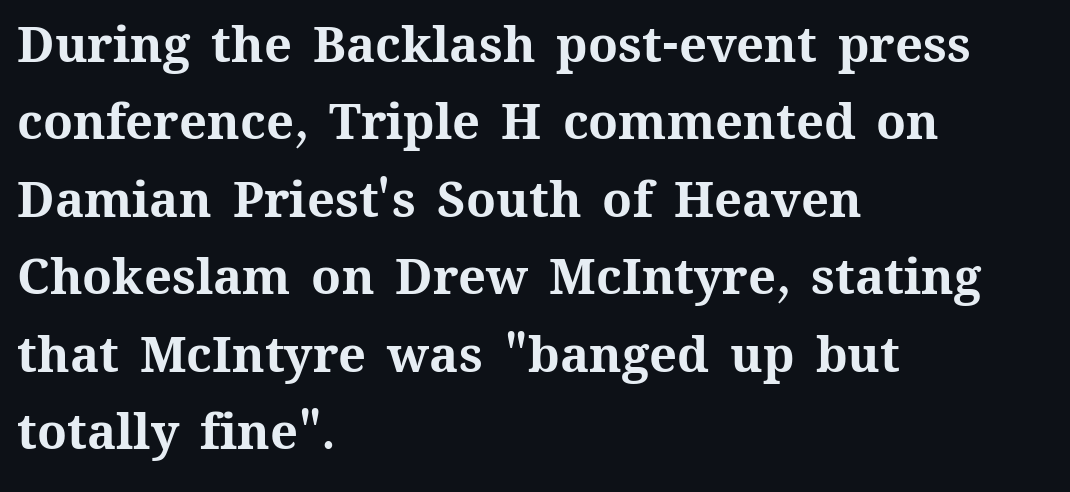
Q: Is the text bold? A: Yes.
Q: Is the text italic (slanted)? A: No, it is upright.
Q: Is the text underlined? A: No.
Q: How is the paragraph aligned? A: Left-aligned.
Q: Is the spacing between letters normal or unusually wide? A: Normal.
Q: Is the spacing between lines tight, normal or loose? A: Normal.
Q: Width (condensed, normal, or wide)? A: Normal.
Q: Stroke contrast? A: Medium.
Q: x-height? A: Medium.
Q: Monospaced? A: No.
